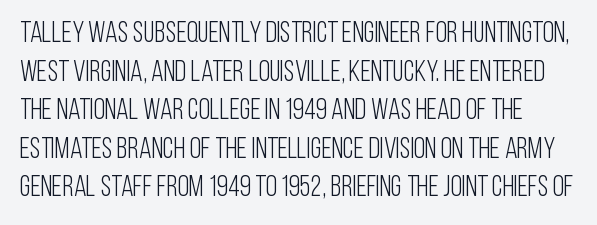
Spacing verdict: proportional, widths tailored to each character. The words here are not underlined. Honestly, the row spacing looks completely unremarkable. Letterform terminals end flat and unadorned throughout the passage. Weight: in the light-to-regular range.
